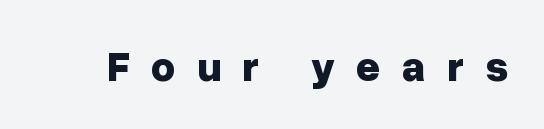
The image shows 42 px bold sans-serif type, upright; set unusually wide letter spacing (+0.5 em), not underlined; low stroke contrast and a medium x-height.
